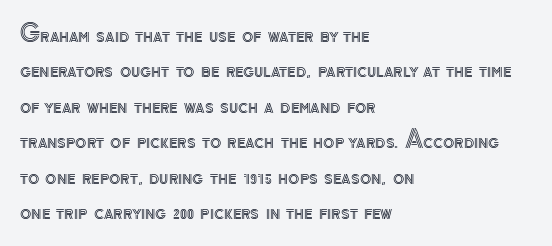
Nope, not italic — everything's standing straight. Words appear dense and cohesive because spacing is normal. The baseline area is clear. These lines sit exactly where default settings would place them. The compositor pushed each line to the left boundary.
